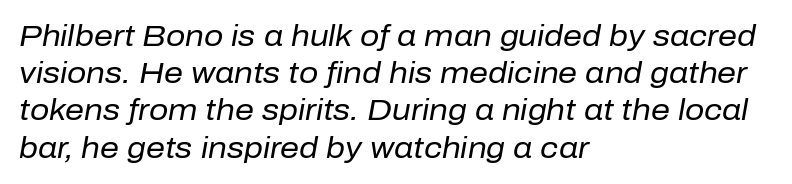
Characters follow at the spacing the type designer built in. The strokes are not fattened; the text isn't bold. Do the characters align in a grid? No, the font is proportional. Plain, unruled lines of type. The passage shown leans; its letterforms are oblique.
